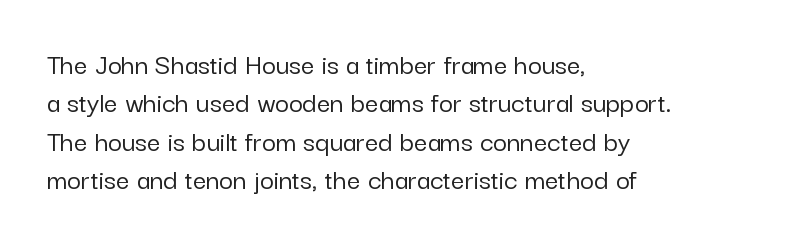
Proportional: the letters do not fall into vertical columns. Every character sits straight up, as roman type does. Quick note: interline space is typical. A typesetter would label this face a sans.
